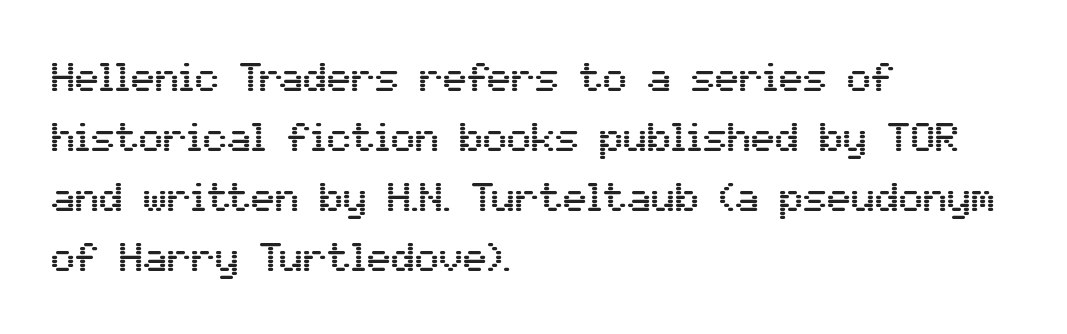
Q: Is the text italic (slanted)? A: No, it is upright.
Q: Is the typeface a serif or a sans-serif typeface? A: Sans-serif.
Q: Is the text underlined? A: No.
Q: How is the paragraph aligned? A: Left-aligned.
Q: Is the spacing between letters normal or unusually wide? A: Normal.
Q: Is the spacing between lines tight, normal or loose? A: Normal.
Q: Width (condensed, normal, or wide)? A: Normal.
Q: Stroke contrast? A: Medium.
Q: x-height? A: Medium.
Q: Monospaced? A: No.
